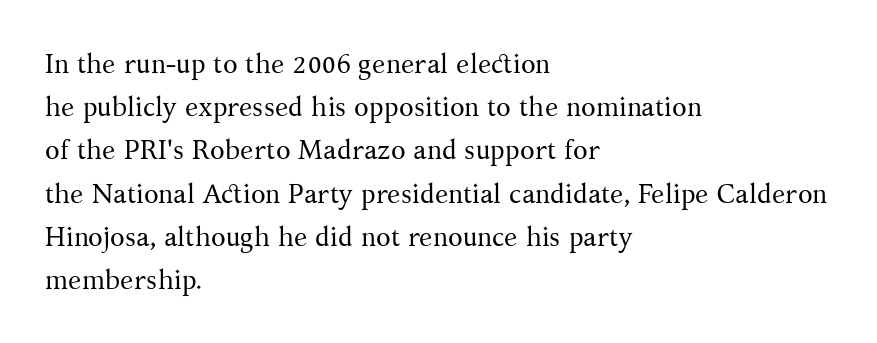
The image shows 27 px text type, upright; set left-aligned, normal line spacing (1.6x), normal letter spacing, not underlined.
